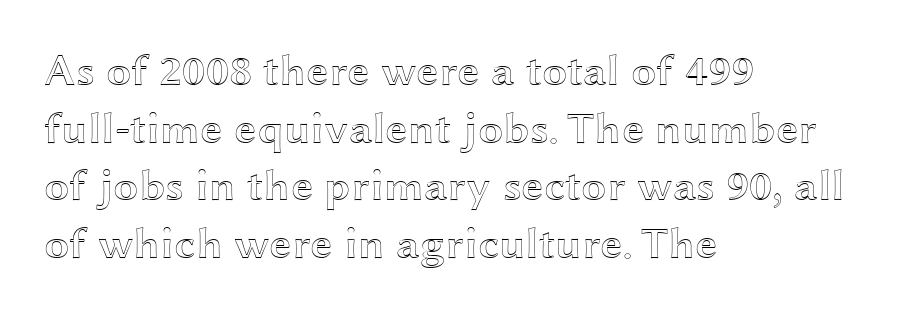
Nope, not italic — everything's standing straight. Notice how the passage keeps a crisp vertical edge on the left only. Does the leading feel generous? No, just average. No word sits above an underline. Is this a fixed-width face? No — the glyphs have proportional, varying widths. Nobody touched the tracking dial on this one.
